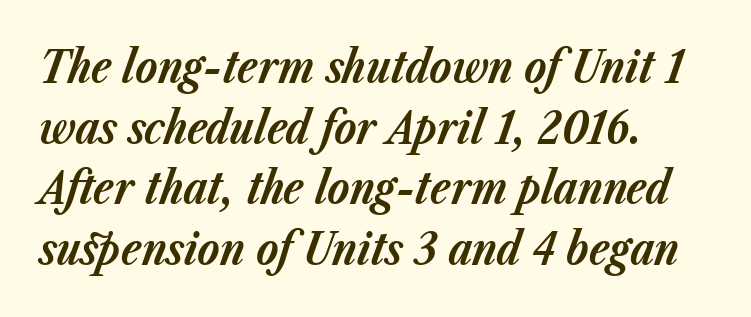
{"italic": "yes", "lean": "right", "slant_degrees": 23, "bold": "yes", "weight": "bold", "width": "normal", "stroke_contrast": "low", "x_height": "medium", "monospaced": "no", "underline": "no", "align": "left", "line_spacing": "normal", "line_spacing_ratio": 1.35, "letter_spacing": "normal", "letter_spacing_em": 0.0, "glyph_px": 45}
